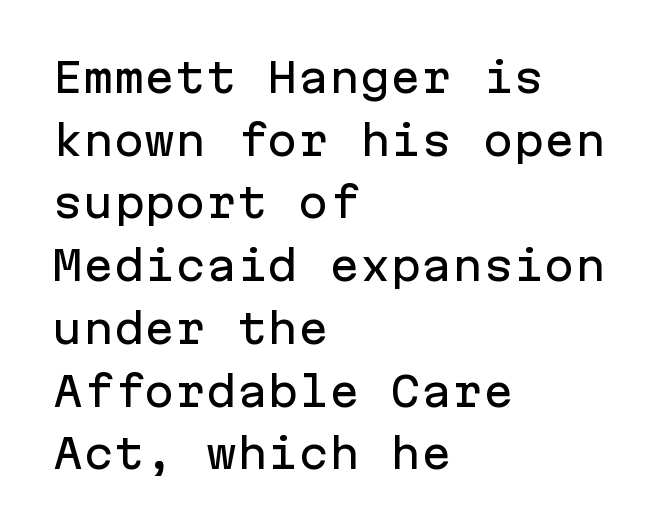
Alignment: flush left. Nobody touched the tracking dial on this one. Italic: no, the glyphs are upright roman. Underlining? Definitely not there. The characters display no serif detailing; their extremities are plain. Baseline-to-baseline distance is the conventional proportion of letter height.
